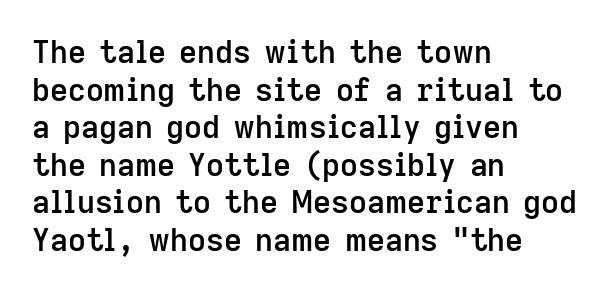
Compared with typical body copy, the letter spacing here is the same. The letters advance in unequal steps, a hallmark of proportional type. The typography opts for an upright posture over an oblique one. A clean baseline with only descenders dipping below it. A bit beefed up — I'd call it semibold rather than bold. Does the type have serifs? No, each stem ends abruptly.
